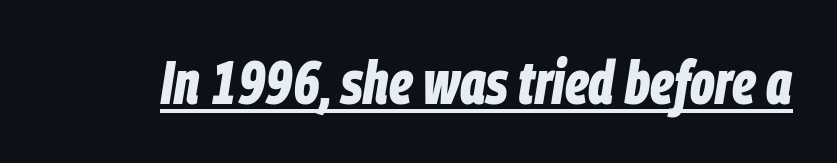
Think of a printed novel: that variable character pitch is what you see here. How are the letters spaced? Ordinarily, with no added tracking. A dark, heavy texture on the line: the type is bold. The typography opts for an oblique posture over an upright one. A typographer would call this underscored text.
